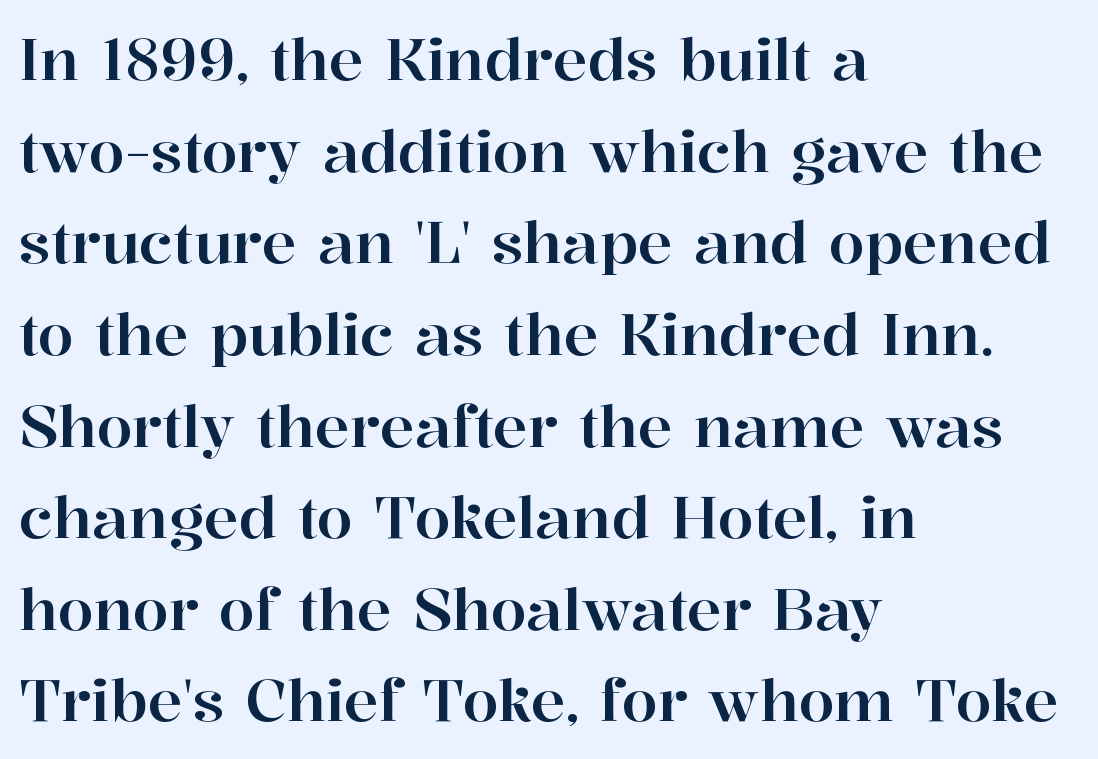
The image shows 58 px serif type, upright; set left-aligned, normal line spacing (1.58x), normal letter spacing, not underlined; high stroke contrast and a medium x-height.
